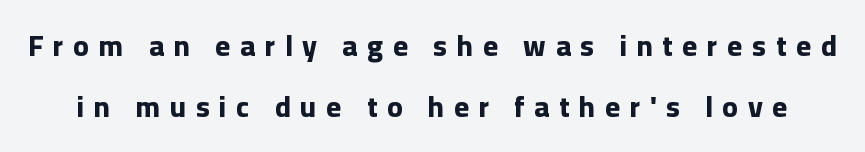
The image shows 29 px bold sans-serif type, upright; set loose line spacing (2.1x), unusually wide letter spacing (+0.33 em), not underlined; low stroke contrast and a medium x-height.
